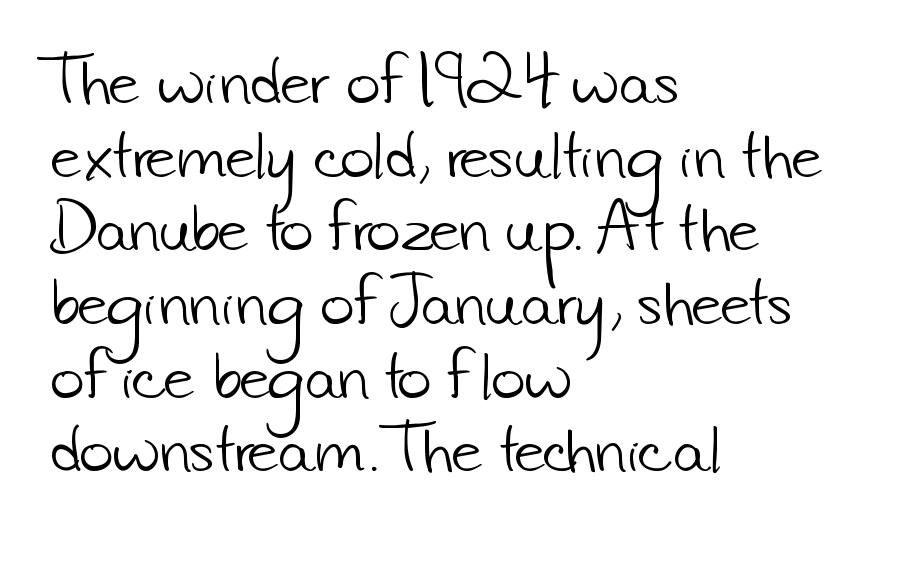
Unlike a traditional serif, this face leaves its strokes unadorned. The characters are drawn with everyday or finer stroke widths. Line beginnings align vertically; line endings do not. Honestly, the row spacing looks completely unremarkable.
